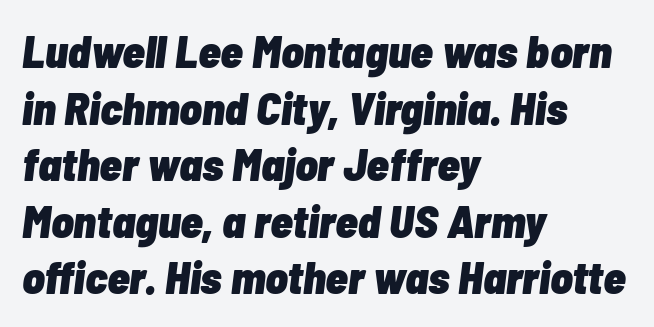
{"italic": "yes", "lean": "right", "slant_degrees": 7, "bold": "yes", "weight": "heavy", "width": "condensed", "stroke_contrast": "low", "x_height": "medium", "monospaced": "no", "underline": "no", "align": "left", "line_spacing_ratio": 1.23, "letter_spacing": "normal", "letter_spacing_em": 0.0, "glyph_px": 46}
